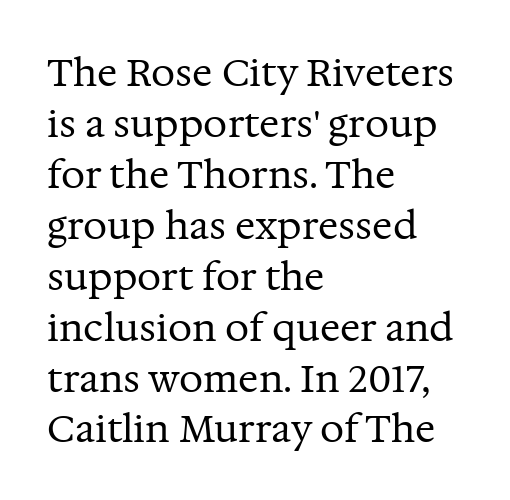
Q: Is the text bold? A: No.
Q: Is the text italic (slanted)? A: No, it is upright.
Q: Is the typeface a serif or a sans-serif typeface? A: Serif.
Q: Is the text underlined? A: No.
Q: How is the paragraph aligned? A: Left-aligned.
Q: Is the spacing between letters normal or unusually wide? A: Normal.
Q: Is the spacing between lines tight, normal or loose? A: Normal.
Q: Width (condensed, normal, or wide)? A: Normal.
Q: Stroke contrast? A: Medium.
Q: x-height? A: Medium.
Q: Monospaced? A: No.
